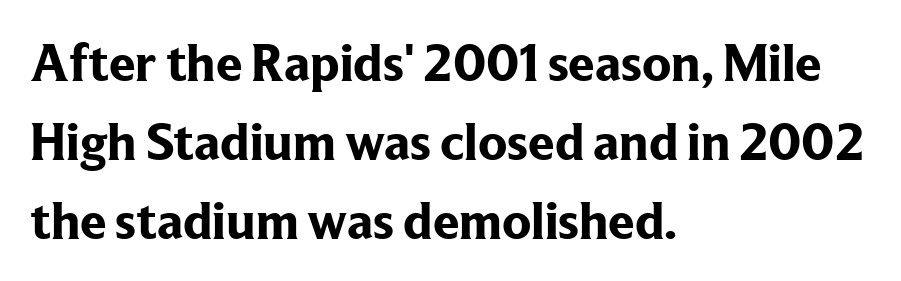
Lines of text with bare space underneath. Observe the serifs anchoring each vertical stroke in this sample. If you drew a ruler down the left edge, every line would touch it. The rows are spaced the way most documents space them. The lettering holds an erect, upright posture throughout. The font is running at its bold setting.
